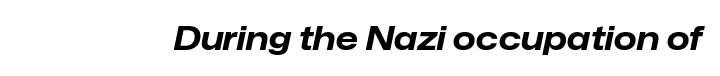
Q: Is the text bold? A: Yes.
Q: Is the text italic (slanted)? A: Yes, it leans right by about 12 degrees.
Q: Is the text underlined? A: No.
Q: Is the spacing between letters normal or unusually wide? A: Normal.
Q: Width (condensed, normal, or wide)? A: Normal.
Q: Stroke contrast? A: Low.
Q: x-height? A: Medium.
Q: Monospaced? A: No.
